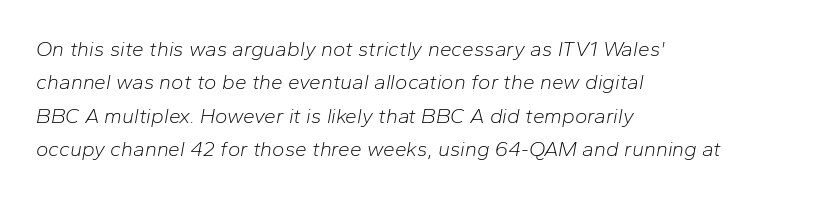
{"italic": "yes", "lean": "right", "slant_degrees": 10, "bold": "no", "underline": "no", "align": "left", "line_spacing": "normal", "line_spacing_ratio": 1.59, "letter_spacing": "normal", "letter_spacing_em": 0.0, "glyph_px": 21}
